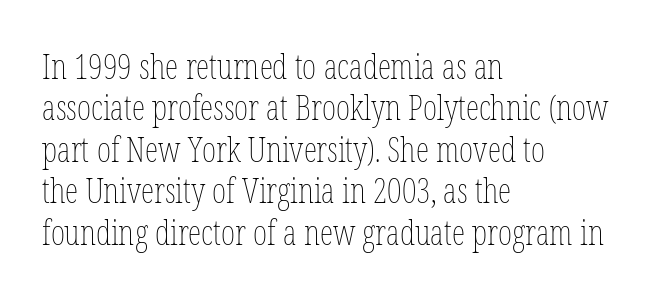
{"italic": "no", "bold": "no", "weight": "thin", "width": "condensed", "stroke_contrast": "low", "x_height": "medium", "monospaced": "no", "underline": "no", "align": "left", "line_spacing_ratio": 1.22, "letter_spacing": "normal", "letter_spacing_em": 0.0, "glyph_px": 34}
